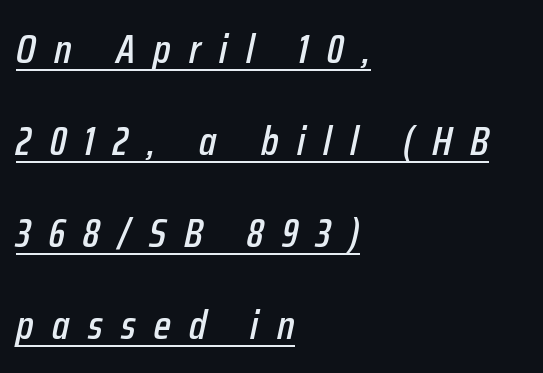
{"italic": "yes", "lean": "right", "slant_degrees": 12, "width": "condensed", "stroke_contrast": "low", "x_height": "medium", "monospaced": "no", "underline": "yes", "align": "left", "line_spacing": "loose", "line_spacing_ratio": 2.24, "letter_spacing": "wide", "letter_spacing_em": 0.45, "glyph_px": 41}
